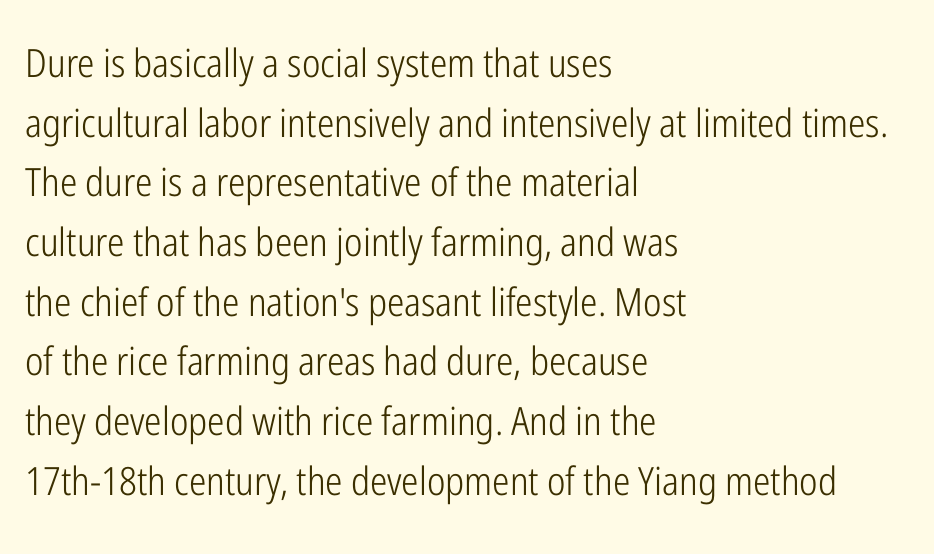
Q: Is the text bold? A: No.
Q: Is the text italic (slanted)? A: No, it is upright.
Q: Is the typeface a serif or a sans-serif typeface? A: Sans-serif.
Q: Is the text underlined? A: No.
Q: How is the paragraph aligned? A: Left-aligned.
Q: Is the spacing between letters normal or unusually wide? A: Normal.
Q: Is the spacing between lines tight, normal or loose? A: Normal.
Q: Width (condensed, normal, or wide)? A: Condensed.
Q: Stroke contrast? A: Low.
Q: x-height? A: Medium.
Q: Monospaced? A: No.
